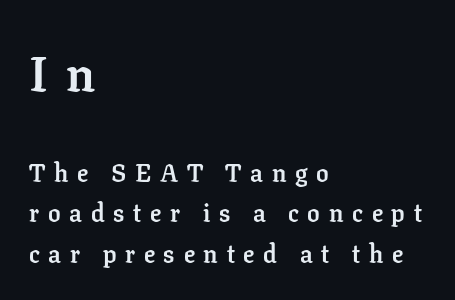
Q: Is the text bold? A: Yes.
Q: Is the text italic (slanted)? A: No, it is upright.
Q: Is the typeface a serif or a sans-serif typeface? A: Serif.
Q: Is the text underlined? A: No.
Q: How is the paragraph aligned? A: Left-aligned.
Q: Is the spacing between letters normal or unusually wide? A: Unusually wide.
Q: Is the spacing between lines tight, normal or loose? A: Normal.
Q: Which block of text is set in a larger size, the first (top) or the second (bottom)? A: The first (top) one.
Q: Width (condensed, normal, or wide)? A: Normal.
Q: Stroke contrast? A: Low.
Q: x-height? A: Medium.
Q: Monospaced? A: No.
